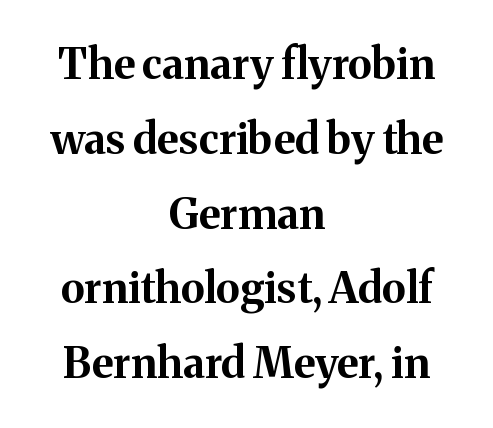
Q: Is the text bold? A: Yes.
Q: Is the text italic (slanted)? A: No, it is upright.
Q: Is the typeface a serif or a sans-serif typeface? A: Serif.
Q: Is the text underlined? A: No.
Q: How is the paragraph aligned? A: Centered.
Q: Is the spacing between letters normal or unusually wide? A: Normal.
Q: Width (condensed, normal, or wide)? A: Normal.
Q: Stroke contrast? A: Medium.
Q: x-height? A: Medium.
Q: Monospaced? A: No.
